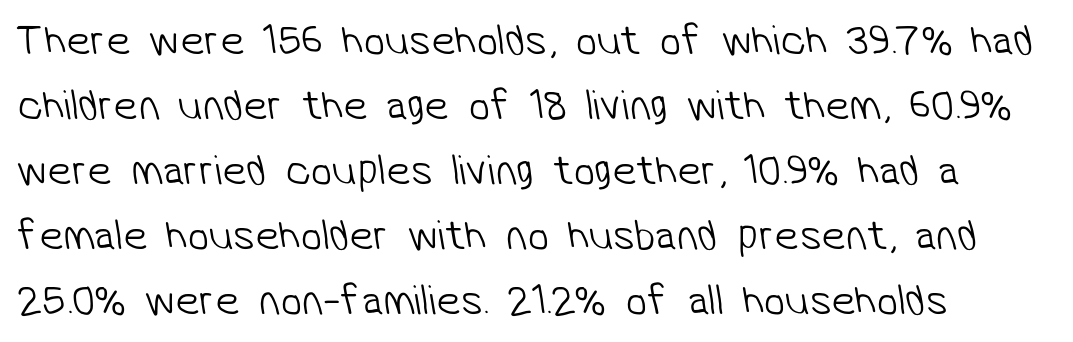
{"serif": "no", "bold": "no", "weight": "light", "width": "normal", "stroke_contrast": "low", "x_height": "medium", "monospaced": "no", "underline": "no", "align": "left", "line_spacing": "normal", "line_spacing_ratio": 1.51, "letter_spacing": "normal", "letter_spacing_em": 0.0, "glyph_px": 43}
